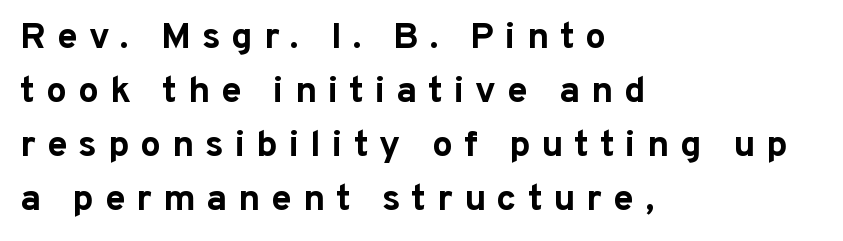
The image shows 37 px bold sans-serif type, upright; set left-aligned, normal line spacing (1.46x), unusually wide letter spacing (+0.3 em), not underlined; low stroke contrast and a medium x-height.
